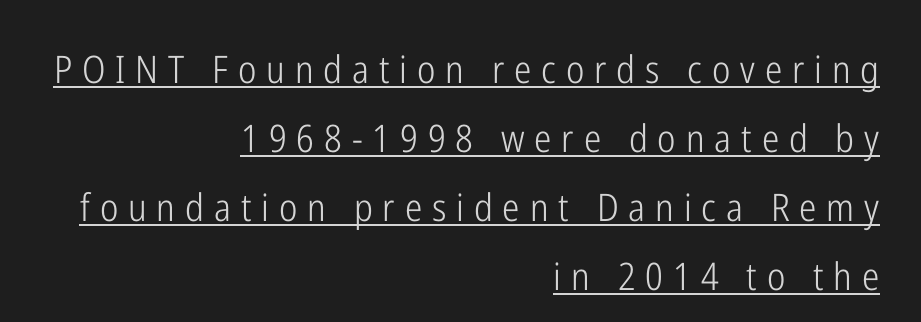
The rendering uses natural spacing where letterforms have individual widths. Short note: letters widely spaced. Compared with a flush-left layout, this one pins lines to the opposite, right side. The rendering shows plain stroke endings on the letterforms — a sans-serif design. This reads as an unemphasized weight, regular at the heaviest. Has an underline been added? It has.
